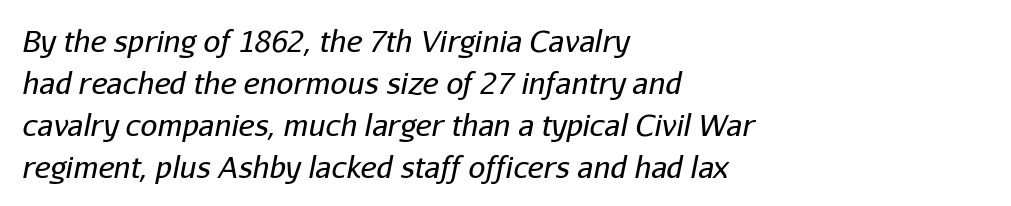
How are the letters spaced? Ordinarily, with no added tracking. The weight tops out at a normal text grade. Letters rest on an invisible, unmarked baseline. Casual observation: everything's shoved over to the left. Style check: oblique. The lines sit at an ordinary, default distance from one another.
